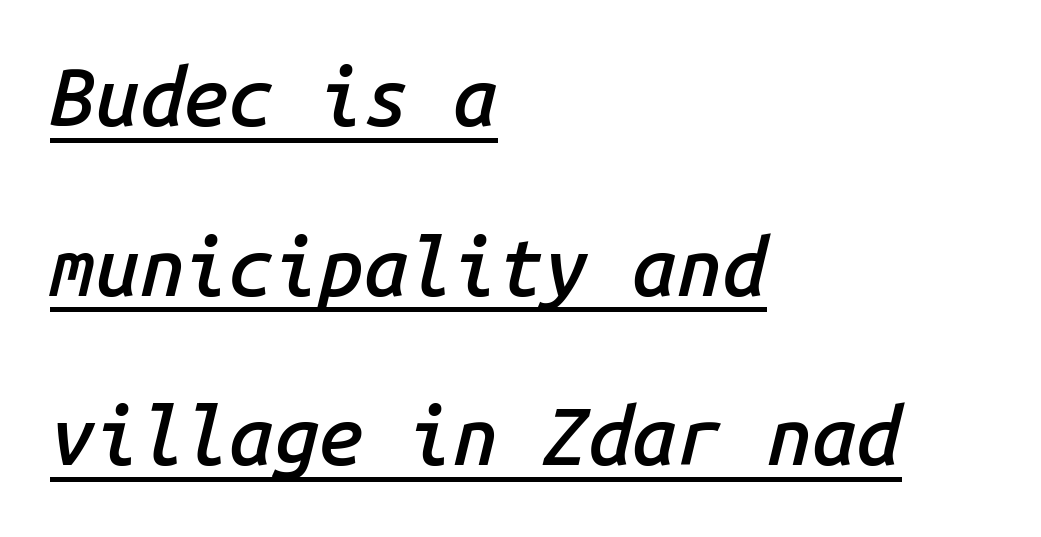
Q: Is the text bold? A: Semi-bold.
Q: Is the text italic (slanted)? A: Yes, it leans right by about 14 degrees.
Q: Is the text underlined? A: Yes.
Q: How is the paragraph aligned? A: Left-aligned.
Q: Is the spacing between letters normal or unusually wide? A: Normal.
Q: Is the spacing between lines tight, normal or loose? A: Loose.
Q: Width (condensed, normal, or wide)? A: Normal.
Q: Stroke contrast? A: Low.
Q: x-height? A: Medium.
Q: Monospaced? A: Yes.
